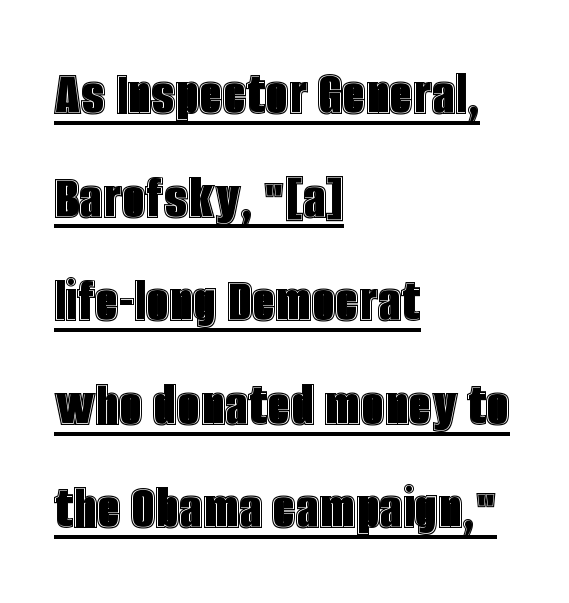
{"italic": "no", "width": "condensed", "x_height": "large", "monospaced": "no", "underline": "yes", "align": "left", "line_spacing": "normal", "line_spacing_ratio": 1.57, "letter_spacing": "normal", "letter_spacing_em": 0.0, "glyph_px": 66}
